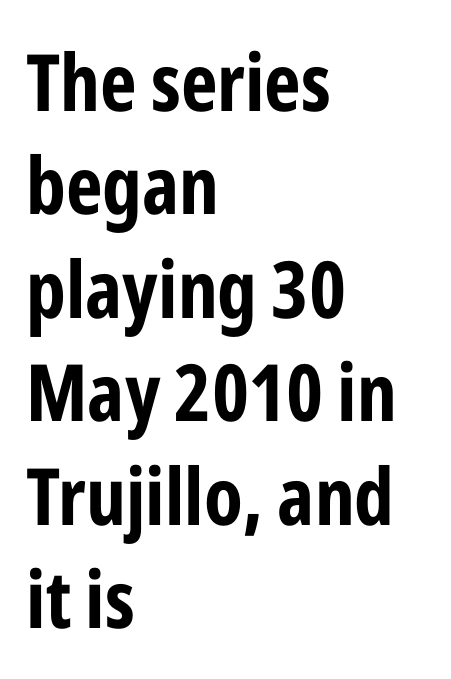
Q: Is the text bold? A: Yes.
Q: Is the text italic (slanted)? A: No, it is upright.
Q: Is the typeface a serif or a sans-serif typeface? A: Sans-serif.
Q: Is the text underlined? A: No.
Q: How is the paragraph aligned? A: Left-aligned.
Q: Is the spacing between letters normal or unusually wide? A: Normal.
Q: Is the spacing between lines tight, normal or loose? A: Normal.
Q: Width (condensed, normal, or wide)? A: Condensed.
Q: Stroke contrast? A: Low.
Q: x-height? A: Medium.
Q: Monospaced? A: No.
